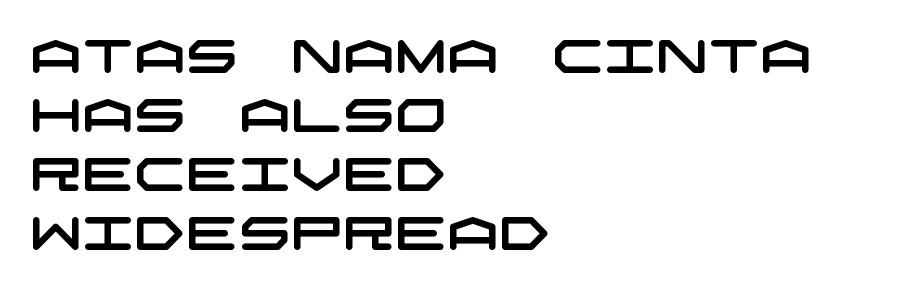
The image shows 46 px wide sans-serif type; set left-aligned, normal line spacing (1.28x), normal letter spacing, not underlined; low stroke contrast and a large x-height.
